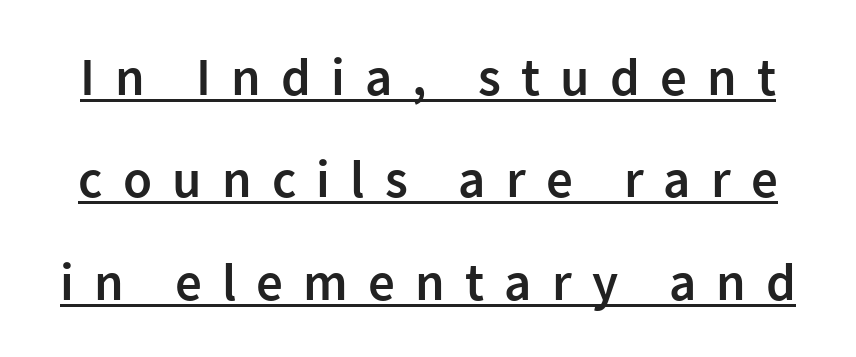
Q: Is the text bold? A: Semi-bold.
Q: Is the text italic (slanted)? A: No, it is upright.
Q: Is the typeface a serif or a sans-serif typeface? A: Sans-serif.
Q: Is the text underlined? A: Yes.
Q: Is the spacing between letters normal or unusually wide? A: Unusually wide.
Q: Is the spacing between lines tight, normal or loose? A: Loose.
Q: Width (condensed, normal, or wide)? A: Normal.
Q: Stroke contrast? A: Low.
Q: x-height? A: Medium.
Q: Monospaced? A: No.
